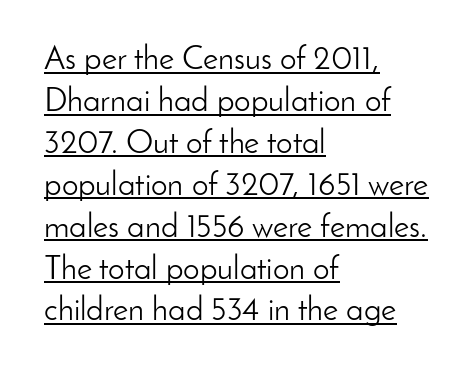
Horizontal alignment here is leftward, the default for most running prose. These lines were composed using upright roman letters. Regarding leading, the lines here are spaced in the standard way. Stroke terminals: plain, sans-serif. Spacing between characters is what you'd get straight out of the box. The strokes carry an ordinary text weight at most.
